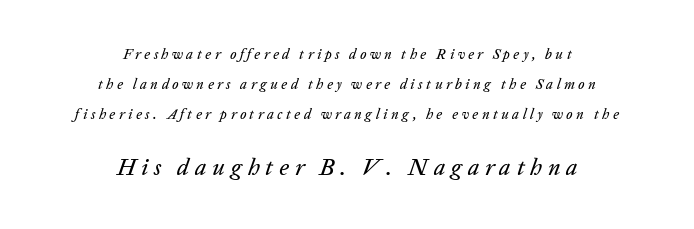
The image shows 23 px text type, italic (leaning right); set centered, loose line spacing (2.15x), unusually wide letter spacing (+0.25 em), not underlined; the second (bottom) block is 1.64x larger.
